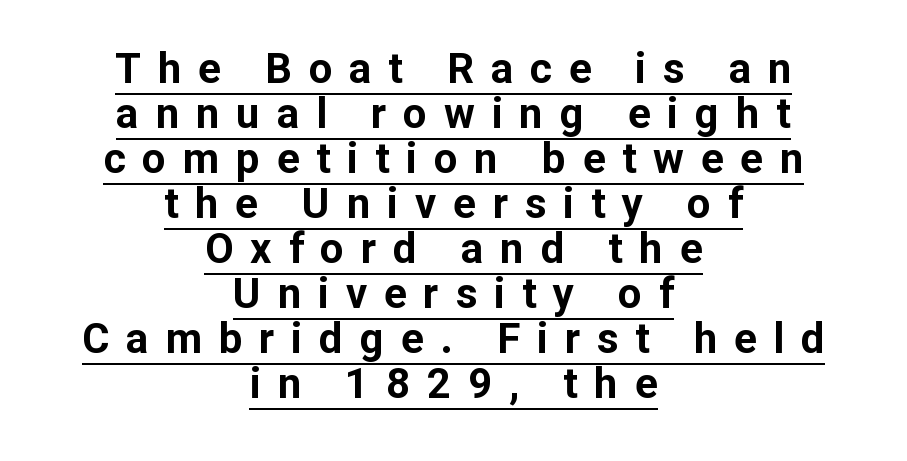
Q: Is the text bold? A: Yes.
Q: Is the text italic (slanted)? A: No, it is upright.
Q: Is the typeface a serif or a sans-serif typeface? A: Sans-serif.
Q: Is the text underlined? A: Yes.
Q: How is the paragraph aligned? A: Centered.
Q: Is the spacing between letters normal or unusually wide? A: Unusually wide.
Q: Is the spacing between lines tight, normal or loose? A: Tight.
Q: Width (condensed, normal, or wide)? A: Normal.
Q: Stroke contrast? A: Low.
Q: x-height? A: Medium.
Q: Monospaced? A: No.
